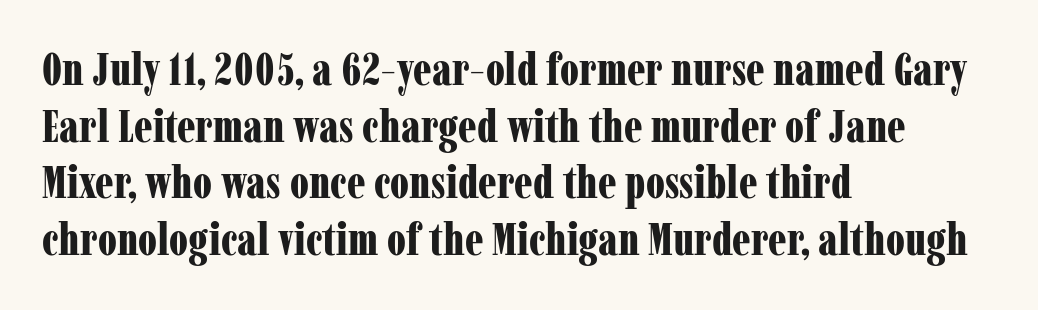
Q: Is the text bold? A: Yes.
Q: Is the text italic (slanted)? A: No, it is upright.
Q: Is the typeface a serif or a sans-serif typeface? A: Serif.
Q: Is the text underlined? A: No.
Q: How is the paragraph aligned? A: Left-aligned.
Q: Is the spacing between letters normal or unusually wide? A: Normal.
Q: Is the spacing between lines tight, normal or loose? A: Normal.
Q: Width (condensed, normal, or wide)? A: Condensed.
Q: Stroke contrast? A: Low.
Q: x-height? A: Medium.
Q: Monospaced? A: No.
